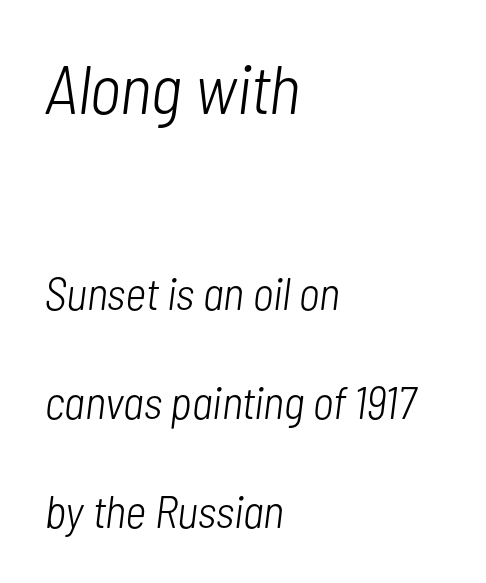
{"italic": "yes", "lean": "right", "slant_degrees": 7, "bold": "no", "weight": "light", "width": "condensed", "stroke_contrast": "low", "x_height": "medium", "monospaced": "no", "underline": "no", "align": "left", "line_spacing": "loose", "line_spacing_ratio": 2.37, "letter_spacing": "normal", "letter_spacing_em": 0.0, "larger_block": "first", "size_ratio": 1.5, "glyph_px": 69}
